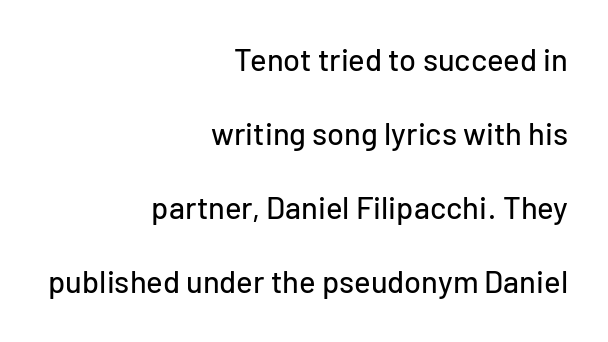
{"serif": "no", "italic": "no", "width": "normal", "stroke_contrast": "low", "x_height": "medium", "monospaced": "no", "underline": "no", "align": "right", "line_spacing": "loose", "line_spacing_ratio": 2.39, "letter_spacing": "normal", "letter_spacing_em": 0.0, "glyph_px": 31}
